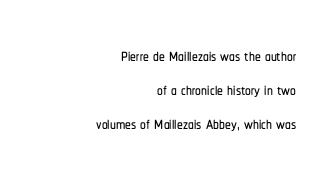
{"italic": "no", "underline": "no", "align": "right", "line_spacing": "normal", "line_spacing_ratio": 1.48, "letter_spacing": "normal", "letter_spacing_em": 0.0, "glyph_px": 23}
